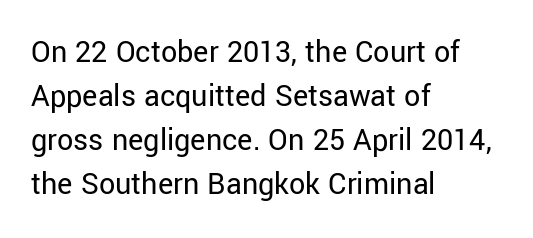
The image shows 32 px regular-weight sans-serif type, upright; set left-aligned, normal line spacing (1.38x), normal letter spacing, not underlined; low stroke contrast and a medium x-height.
